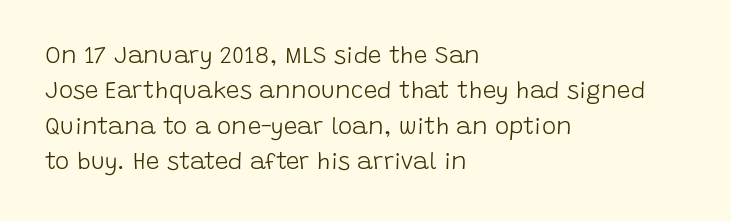
{"italic": "no", "bold": "no", "underline": "no", "align": "left", "line_spacing": "normal", "line_spacing_ratio": 1.47, "letter_spacing": "normal", "letter_spacing_em": 0.0, "glyph_px": 24}
